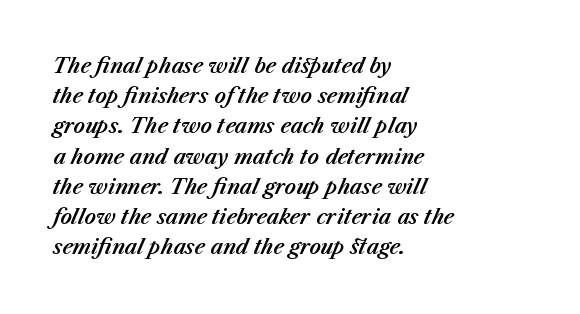
{"italic": "yes", "lean": "right", "slant_degrees": 23, "underline": "no", "align": "left", "line_spacing": "normal", "line_spacing_ratio": 1.51, "letter_spacing": "normal", "letter_spacing_em": 0.0, "glyph_px": 20}
